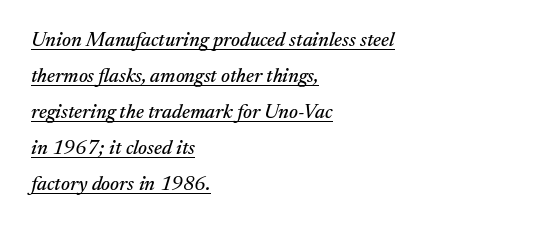
Nothing unusual about the tracking: characters are spaced as the font intends. In terms of posture, this sample is oblique. In designer terms, the underline attribute is active on this setting. Horizontal alignment here is leftward, the default for most running prose.
